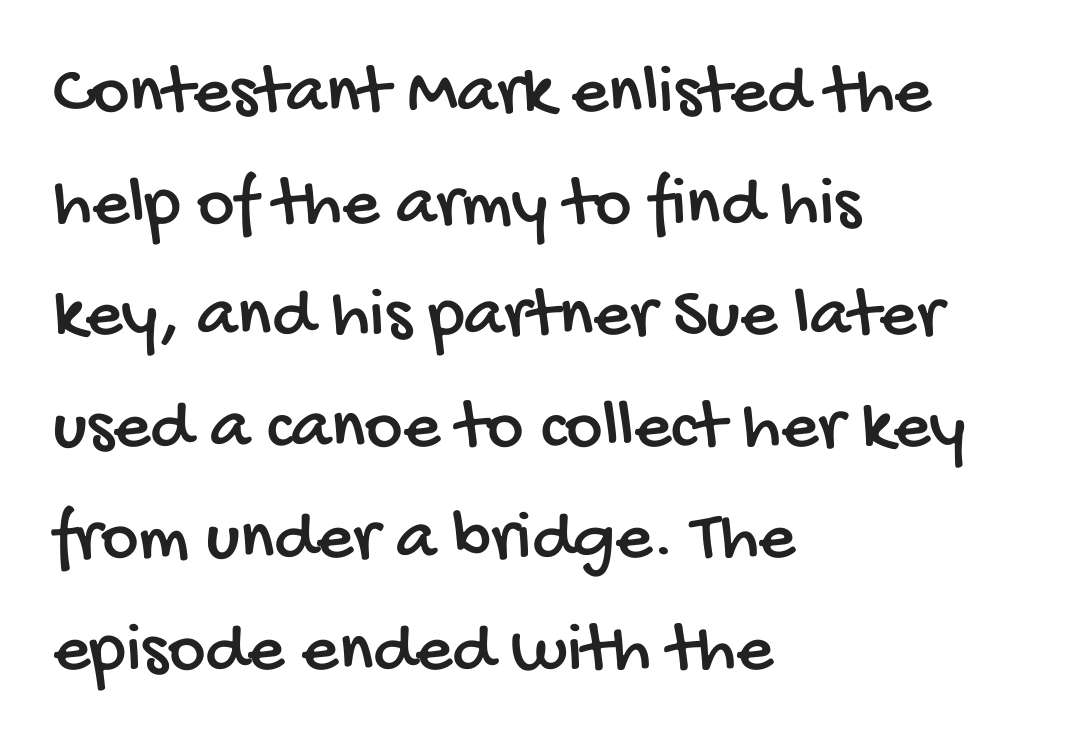
The image shows 72 px condensed sans-serif type; set left-aligned, normal line spacing (1.55x), normal letter spacing, not underlined; low stroke contrast and a large x-height.
